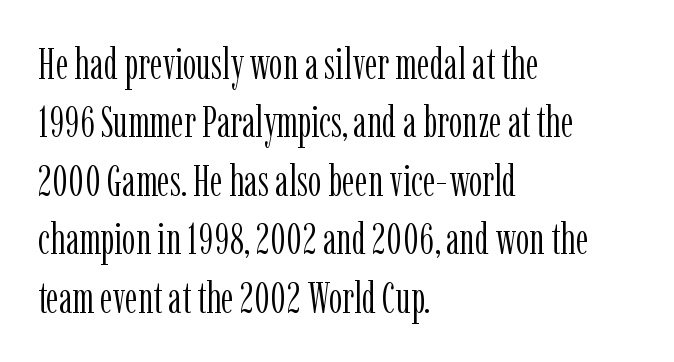
Each word holds together tightly as a unit, with standard inter-letter gaps. How would I describe the line gaps? Plain and ordinary. The specimen reads as upright at a glance. The compositor pushed each line to the left boundary. These lines are rendered in a variable-pitch font.
